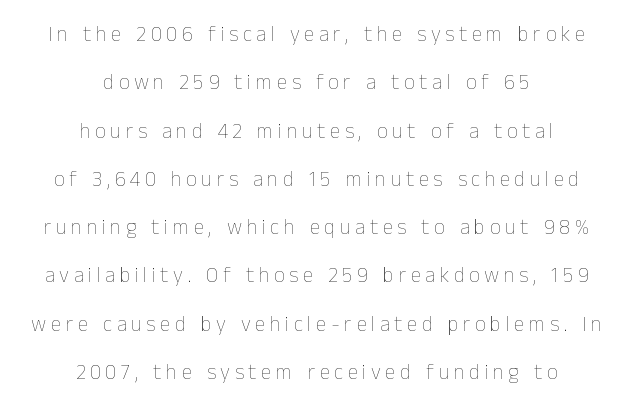
Visually the block forms a symmetrical silhouette, jagged on both flanks. Only glyphs here, with clear space below each row. No chunkiness to these letters — they're not bold. Ascenders rise straight up at ninety degrees. Leading: increased. Tracking here is generous; glyphs stand well apart from one another.
